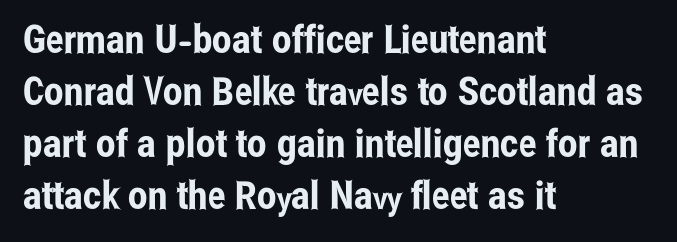
{"serif": "no", "italic": "no", "width": "condensed", "stroke_contrast": "low", "x_height": "medium", "monospaced": "no", "underline": "no", "align": "left", "line_spacing": "normal", "line_spacing_ratio": 1.33, "letter_spacing": "normal", "letter_spacing_em": 0.0, "glyph_px": 39}
